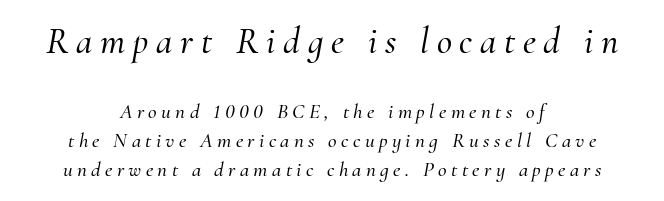
The image shows 37 px serif type, italic (leaning right); set centered, normal line spacing (1.37x), unusually wide letter spacing (+0.21 em), not underlined; the first (top) block is 1.76x larger; medium stroke contrast and a small x-height.
